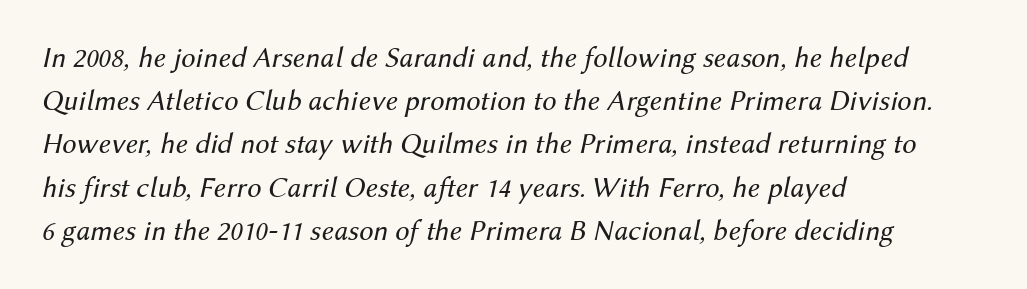
The line texture is even and compact thanks to regular tracking. Typeset ragged right — the left edge is the straight one. Compared with typical paragraphs, the rows here are spaced about the same. A typesetter would mark this as italic. The passage shown is not bold in any degree. The specimen omits any rule beneath the text block's lines.
